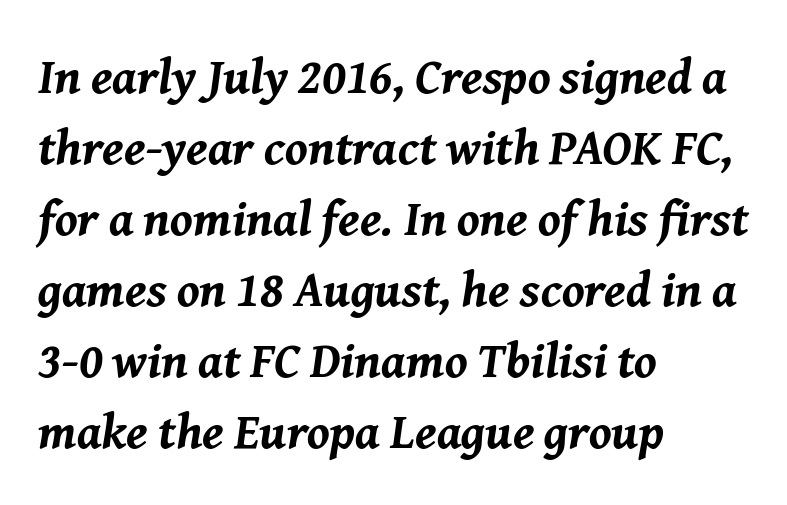
{"italic": "yes", "lean": "right", "slant_degrees": 8, "bold": "yes", "weight": "bold", "width": "normal", "stroke_contrast": "medium", "x_height": "medium", "monospaced": "no", "underline": "no", "align": "left", "line_spacing": "normal", "line_spacing_ratio": 1.42, "letter_spacing": "normal", "letter_spacing_em": 0.0, "glyph_px": 50}
